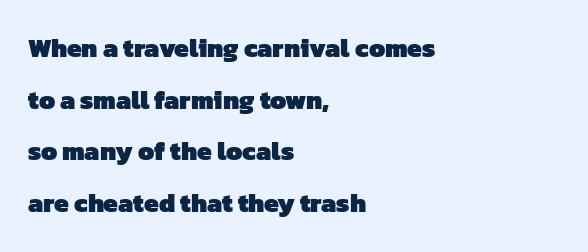
The characters look thick and weighty, a clear bold. There is no visible air inserted between adjacent glyphs. Plain, unruled lines of type. Short and long lines alike share a common starting point at left. This block would shrink considerably if given ordinary leading; it's expanded now.
